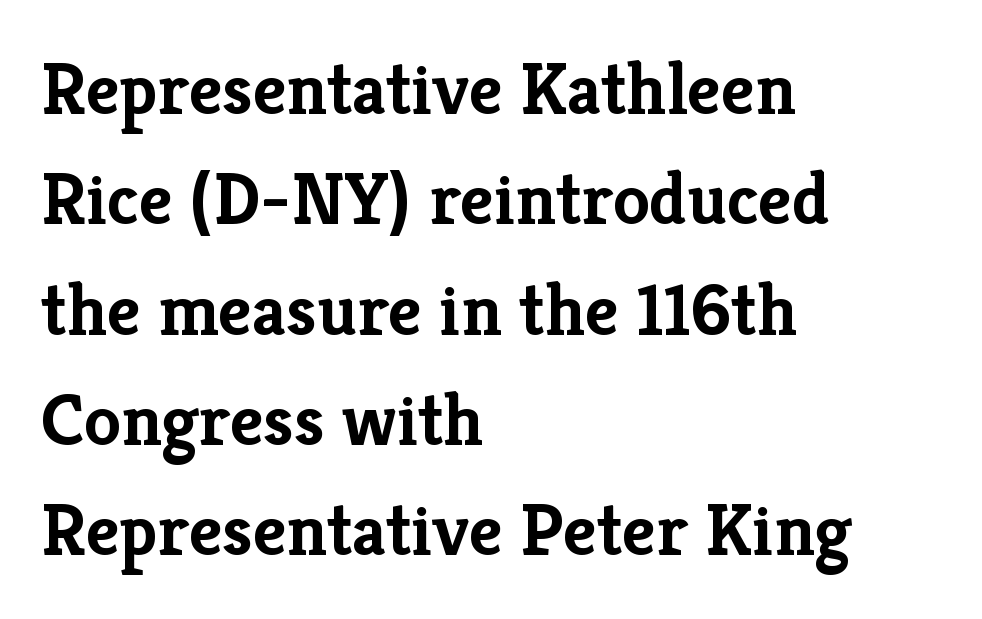
Q: Is the text bold? A: Yes.
Q: Is the text italic (slanted)? A: No, it is upright.
Q: Is the typeface a serif or a sans-serif typeface? A: Serif.
Q: Is the text underlined? A: No.
Q: How is the paragraph aligned? A: Left-aligned.
Q: Is the spacing between letters normal or unusually wide? A: Normal.
Q: Is the spacing between lines tight, normal or loose? A: Normal.
Q: Width (condensed, normal, or wide)? A: Normal.
Q: Stroke contrast? A: Low.
Q: x-height? A: Medium.
Q: Monospaced? A: No.
